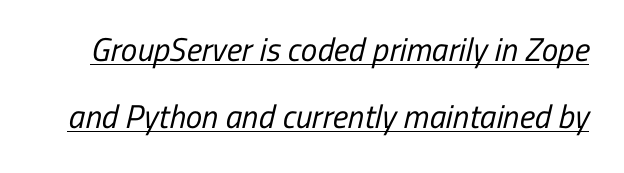
{"serif": "no", "bold": "no", "weight": "regular", "width": "condensed", "stroke_contrast": "low", "x_height": "medium", "monospaced": "no", "underline": "yes", "line_spacing": "loose", "line_spacing_ratio": 2.02, "letter_spacing": "normal", "letter_spacing_em": 0.0, "glyph_px": 33}
